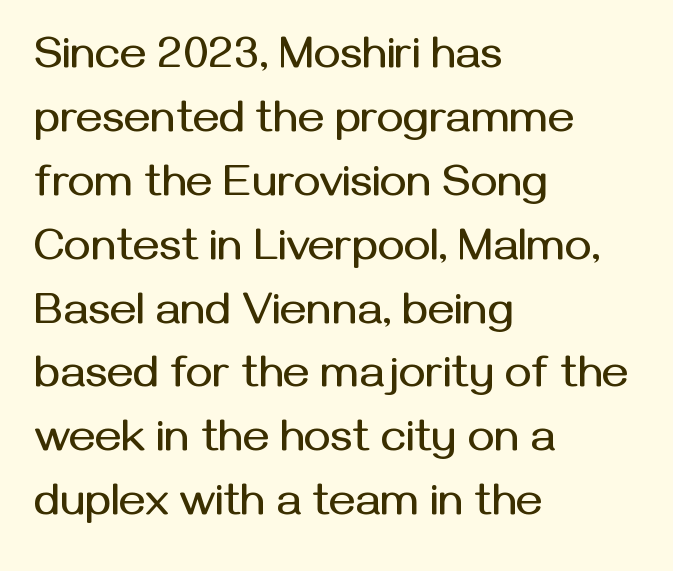
Descenders hang freely into open space. In terms of letterform style, serifs are entirely absent. The letters stand upright; this is a roman face. Successive baselines arrive at the customary interval.
